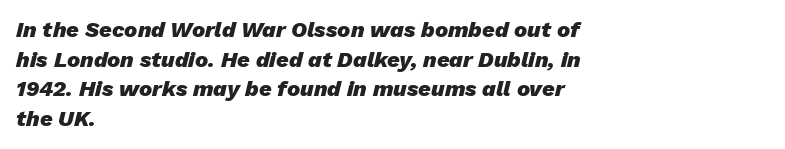
Q: Is the text bold? A: Yes.
Q: Is the text italic (slanted)? A: Yes, it leans right by about 13 degrees.
Q: Is the text underlined? A: No.
Q: How is the paragraph aligned? A: Left-aligned.
Q: Is the spacing between letters normal or unusually wide? A: Normal.
Q: Is the spacing between lines tight, normal or loose? A: Normal.
